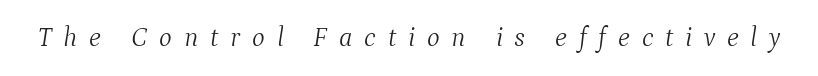
The image shows 27 px text type, italic (leaning right); set unusually wide letter spacing (+0.44 em), not underlined.
